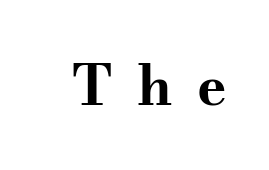
{"serif": "yes", "italic": "no", "bold": "yes", "weight": "bold", "width": "wide", "stroke_contrast": "medium", "x_height": "small", "monospaced": "no", "underline": "no", "letter_spacing": "wide", "letter_spacing_em": 0.44, "glyph_px": 56}
